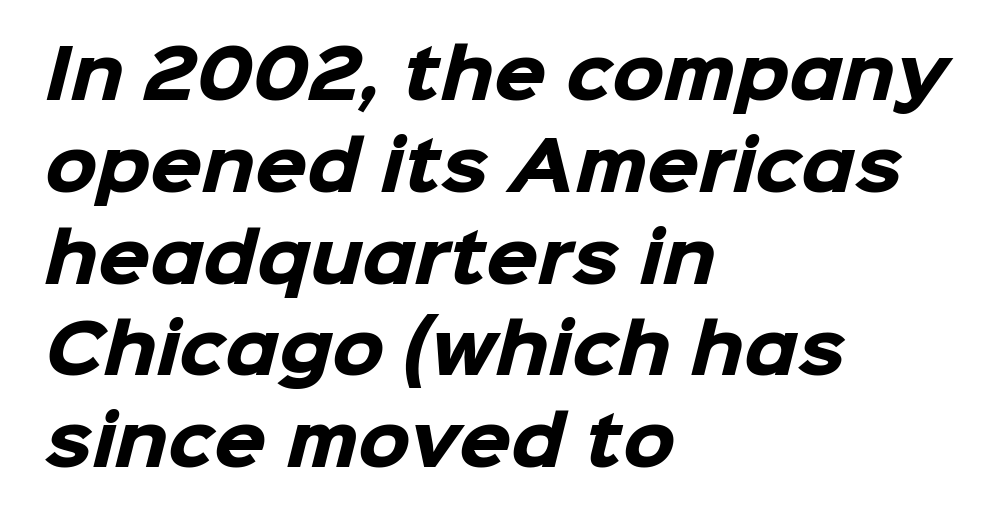
The image shows 67 px heavy sans-serif type; set left-aligned, normal line spacing (1.37x), normal letter spacing, not underlined; low stroke contrast and a medium x-height.
